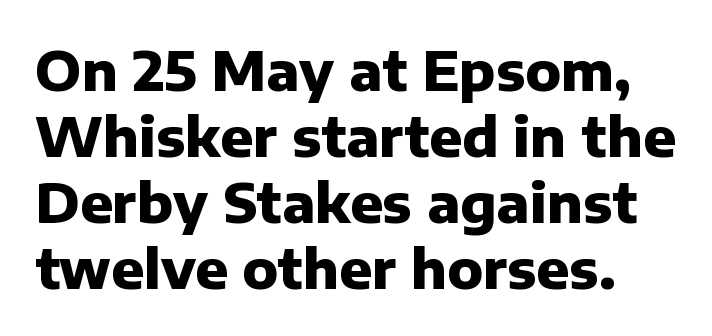
Q: Is the text bold? A: Yes.
Q: Is the text italic (slanted)? A: No, it is upright.
Q: Is the typeface a serif or a sans-serif typeface? A: Sans-serif.
Q: Is the text underlined? A: No.
Q: Is the spacing between letters normal or unusually wide? A: Normal.
Q: Width (condensed, normal, or wide)? A: Normal.
Q: Stroke contrast? A: Low.
Q: x-height? A: Medium.
Q: Monospaced? A: No.
